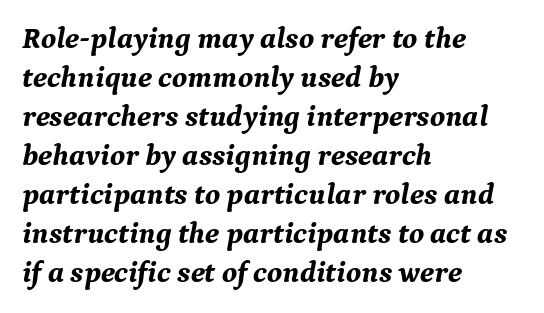
{"serif": "yes", "italic": "yes", "lean": "right", "slant_degrees": 9, "bold": "yes", "weight": "bold", "width": "normal", "stroke_contrast": "medium", "x_height": "medium", "monospaced": "no", "underline": "no", "align": "left", "line_spacing": "normal", "line_spacing_ratio": 1.3, "letter_spacing": "normal", "letter_spacing_em": 0.0, "glyph_px": 30}
